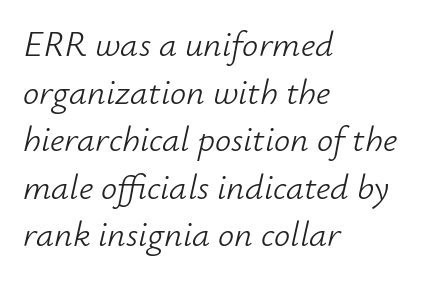
Q: Is the text bold? A: No.
Q: Is the text italic (slanted)? A: Yes, it leans right by about 12 degrees.
Q: Is the text underlined? A: No.
Q: How is the paragraph aligned? A: Left-aligned.
Q: Is the spacing between letters normal or unusually wide? A: Normal.
Q: Is the spacing between lines tight, normal or loose? A: Normal.
Q: Width (condensed, normal, or wide)? A: Normal.
Q: Stroke contrast? A: Low.
Q: x-height? A: Small.
Q: Monospaced? A: No.
